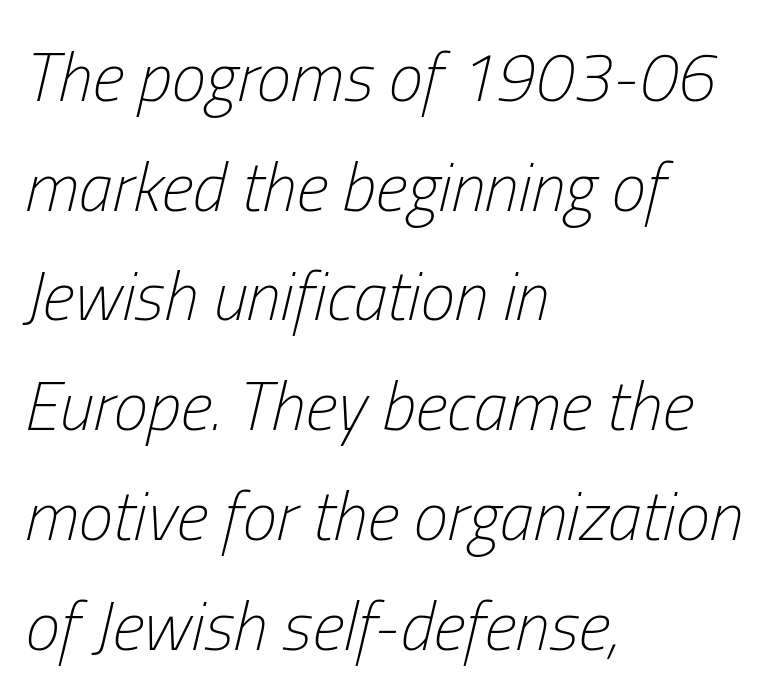
Counters stay open thanks to moderate or lighter strokes. Line starts are locked; line ends wander. These lines are rendered in a variable-pitch font. Vertically, the passage feels balanced, rows spaced as you'd expect. The rendering keeps characters at their native spacing. Designer's note — italics engaged.
